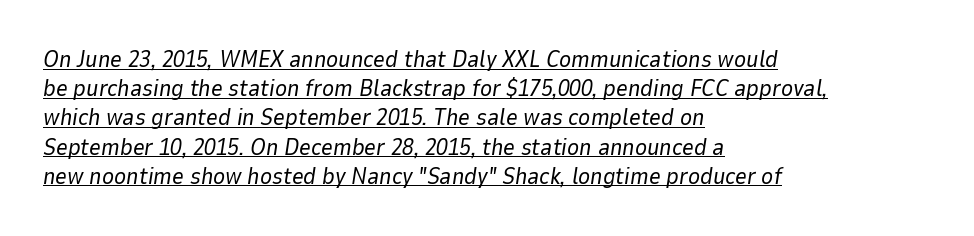
The horizontal fit of the characters is conventional and even. Casual observation: everything's shoved over to the left. The letters are slanted; this is an italic face. The weight would be labelled regular, book, light, or lighter still. Caption: lettering with a line underneath.
